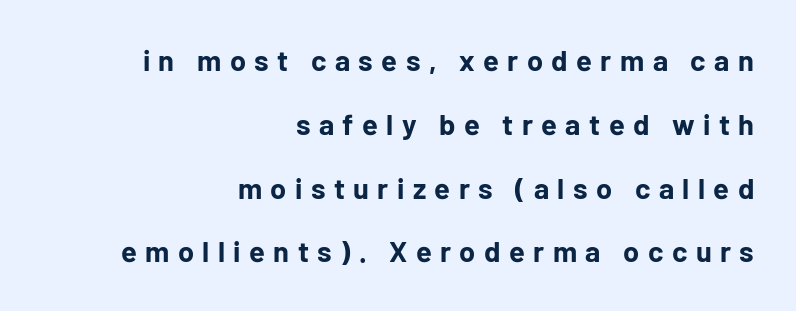
Italic? Not at all — the glyphs are vertical. Characters follow at a spacing far wider than the type designer built in. These lines are rendered in a variable-pitch font. Unlike a traditional serif, this face leaves its strokes unadorned.
